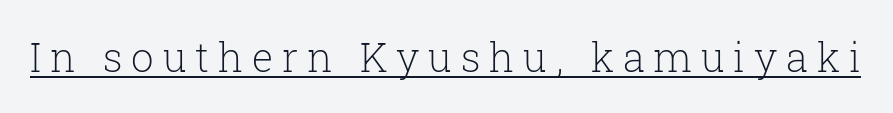
The image shows 40 px light serif type, upright; set unusually wide letter spacing (+0.22 em), underlined; low stroke contrast and a medium x-height.
